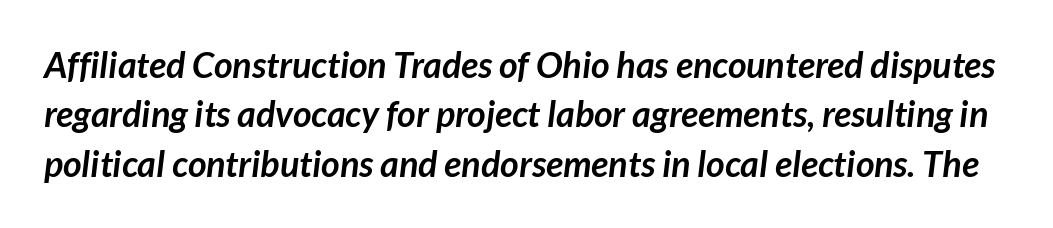
The image shows 36 px semibold sans-serif type; set normal line spacing (1.37x), normal letter spacing, not underlined; low stroke contrast and a medium x-height.
